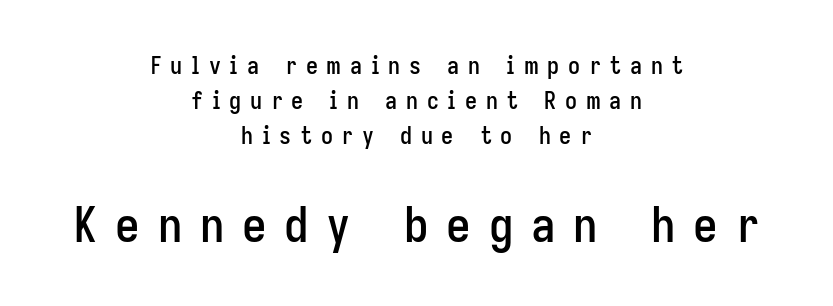
The image shows 49 px condensed sans-serif type, upright; set centered, normal line spacing (1.45x), unusually wide letter spacing (+0.36 em), not underlined; the second (bottom) block is 2.04x larger; low stroke contrast and a medium x-height.
